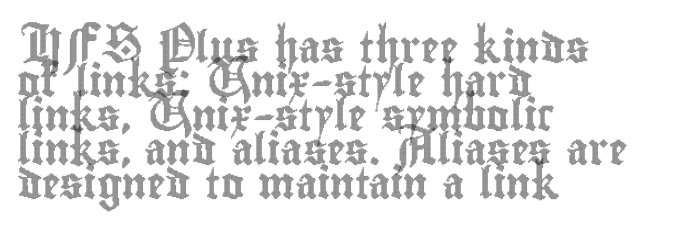
The image shows 31 px condensed type, upright; set left-aligned, tight line spacing (1.1x), normal letter spacing, not underlined; a small x-height.
